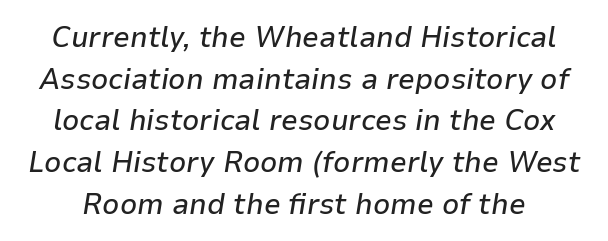
Q: Is the text italic (slanted)? A: Yes, it leans right by about 9 degrees.
Q: Is the text underlined? A: No.
Q: Is the spacing between letters normal or unusually wide? A: Normal.
Q: Is the spacing between lines tight, normal or loose? A: Normal.
Q: Width (condensed, normal, or wide)? A: Normal.
Q: Stroke contrast? A: Low.
Q: x-height? A: Medium.
Q: Monospaced? A: No.
